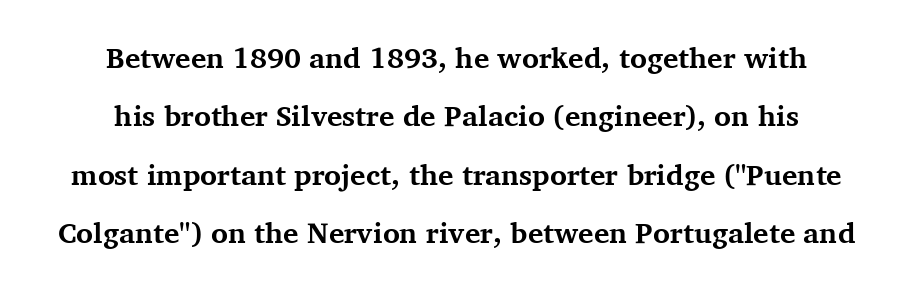
Q: Is the text bold? A: Yes.
Q: Is the text italic (slanted)? A: No, it is upright.
Q: Is the typeface a serif or a sans-serif typeface? A: Serif.
Q: Is the text underlined? A: No.
Q: How is the paragraph aligned? A: Centered.
Q: Is the spacing between letters normal or unusually wide? A: Normal.
Q: Is the spacing between lines tight, normal or loose? A: Loose.
Q: Width (condensed, normal, or wide)? A: Normal.
Q: Stroke contrast? A: Medium.
Q: x-height? A: Medium.
Q: Monospaced? A: No.
